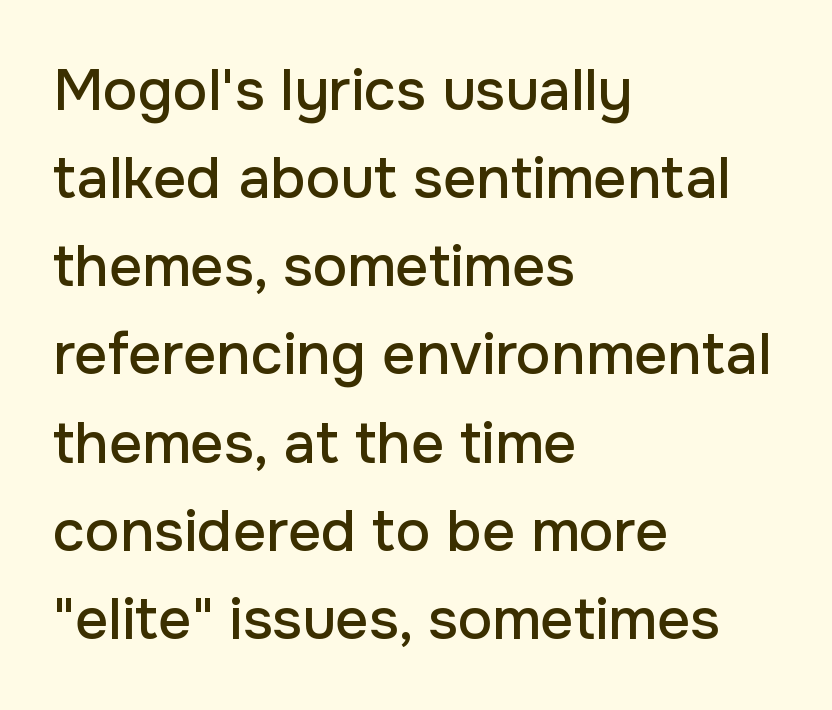
Is the letter spacing exaggerated? No — it looks like the ordinary default. The rendering anchors every line to the left-hand side. Compared with typical paragraphs, the rows here are spaced about the same. The rendering uses natural spacing where letterforms have individual widths. The type sits square on the baseline with zero lean.
